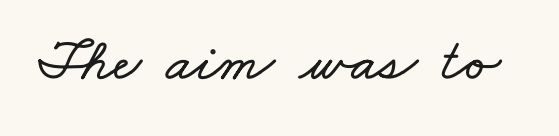
{"width": "wide", "stroke_contrast": "low", "x_height": "small", "monospaced": "no", "underline": "no", "letter_spacing": "normal", "letter_spacing_em": 0.0, "glyph_px": 61}
